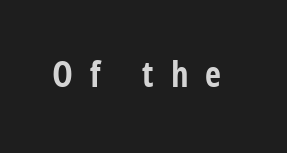
Q: Is the text bold? A: Yes.
Q: Is the text italic (slanted)? A: No, it is upright.
Q: Is the typeface a serif or a sans-serif typeface? A: Sans-serif.
Q: Is the text underlined? A: No.
Q: Is the spacing between letters normal or unusually wide? A: Unusually wide.
Q: Width (condensed, normal, or wide)? A: Condensed.
Q: Stroke contrast? A: Low.
Q: x-height? A: Large.
Q: Monospaced? A: No.
